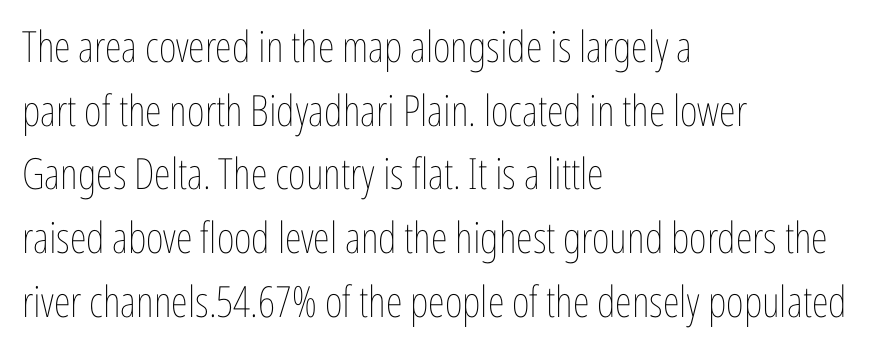
Q: Is the text bold? A: No.
Q: Is the text italic (slanted)? A: No, it is upright.
Q: Is the text underlined? A: No.
Q: How is the paragraph aligned? A: Left-aligned.
Q: Is the spacing between letters normal or unusually wide? A: Normal.
Q: Is the spacing between lines tight, normal or loose? A: Normal.
Q: Width (condensed, normal, or wide)? A: Condensed.
Q: Stroke contrast? A: Low.
Q: x-height? A: Medium.
Q: Monospaced? A: No.
